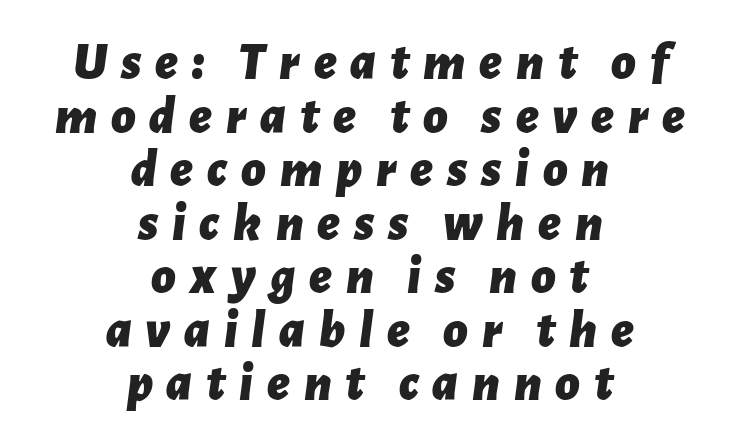
The image shows 53 px bold type, italic (leaning right); set centered, tight line spacing (1.01x), unusually wide letter spacing (+0.26 em), not underlined; low stroke contrast and a medium x-height.
